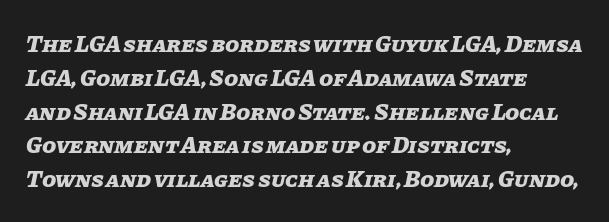
The image shows 23 px bold type, italic (leaning right); set left-aligned, normal line spacing (1.47x), normal letter spacing, not underlined.
